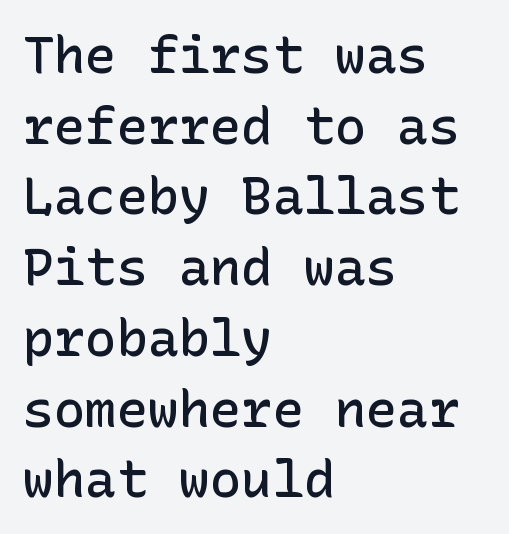
The foot of each line stays bare and open. Every letter is mildly thick-stroked: semibold rather than bold. This is roman type, the default non-slanted kind. Normally led — the rows are evenly, conventionally spaced. Alignment: flush left.
